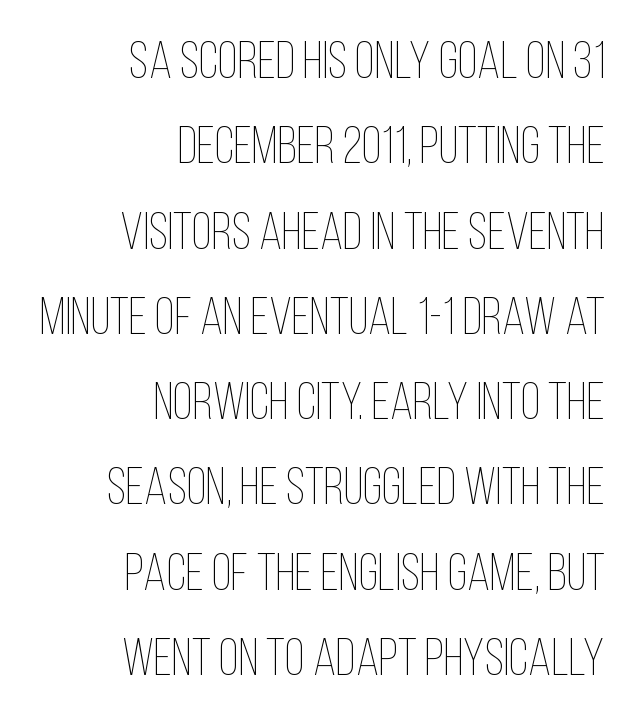
{"italic": "no", "bold": "no", "weight": "thin", "width": "condensed", "stroke_contrast": "low", "x_height": "large", "monospaced": "no", "underline": "no", "align": "right", "line_spacing": "normal", "line_spacing_ratio": 1.64, "letter_spacing": "normal", "letter_spacing_em": 0.0, "glyph_px": 52}
